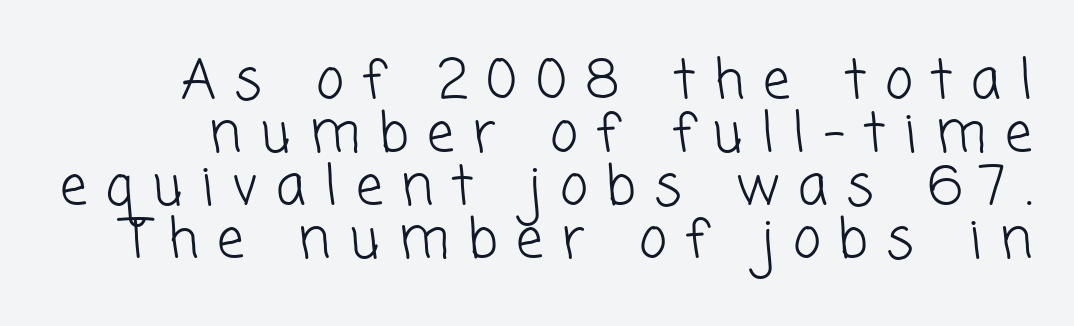
What's the leading like? Squeezed, with rows nearly overlapping. Stroke mass is kept to a normal reading level or below. The letters advance in unequal steps, a hallmark of proportional type. The gaps between neighbouring characters are conspicuously large.
